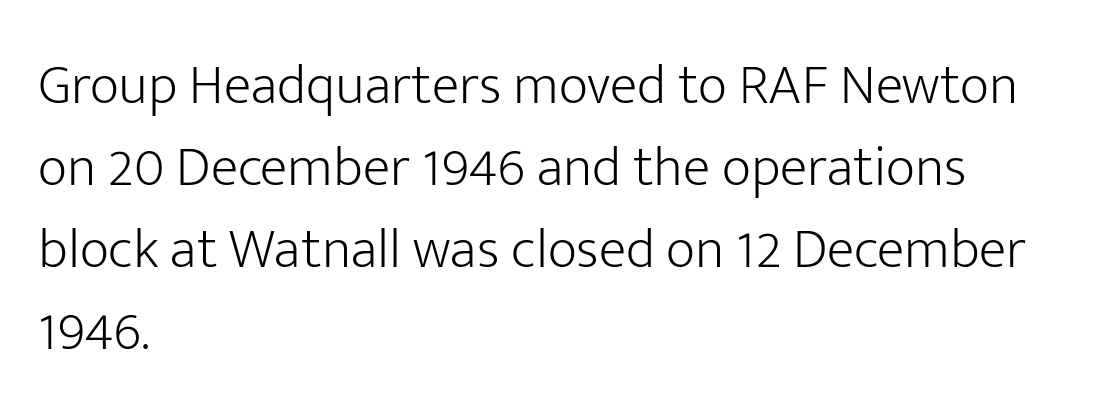
Q: Is the text bold? A: No.
Q: Is the text italic (slanted)? A: No, it is upright.
Q: Is the typeface a serif or a sans-serif typeface? A: Sans-serif.
Q: Is the text underlined? A: No.
Q: How is the paragraph aligned? A: Left-aligned.
Q: Is the spacing between letters normal or unusually wide? A: Normal.
Q: Is the spacing between lines tight, normal or loose? A: Normal.
Q: Width (condensed, normal, or wide)? A: Normal.
Q: Stroke contrast? A: Low.
Q: x-height? A: Medium.
Q: Monospaced? A: No.
